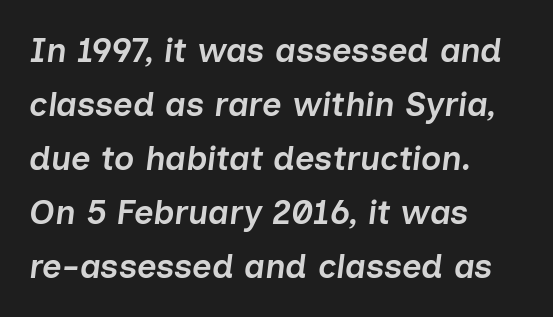
Which margin do the lines hug? The left one — the right edge is uneven. Weight: semibold (demi). This block has exactly the height ordinary leading produces. Honestly, there is no underline to notice here at all. Looks like regular typesetting: each glyph gets only the width it needs. The tracking reads as untouched default to a designer's eye.
